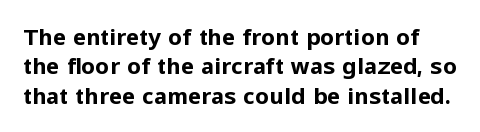
Q: Is the text bold? A: Yes.
Q: Is the text italic (slanted)? A: No, it is upright.
Q: Is the text underlined? A: No.
Q: Is the spacing between letters normal or unusually wide? A: Normal.
Q: Is the spacing between lines tight, normal or loose? A: Normal.
